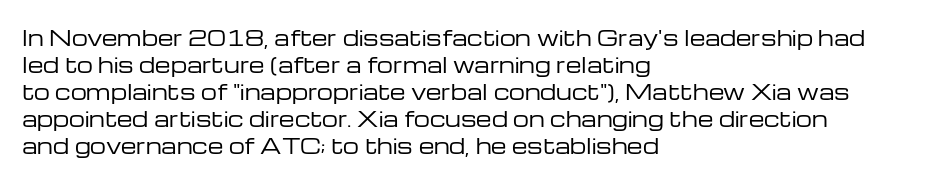
This sample uses an upright cut, with every glyph sitting square on the baseline. Reading down the column, the eye jumps a familiar distance to each next line. The horizontal fit of the characters is conventional and even. This is not heavy type; no bold has been used.
